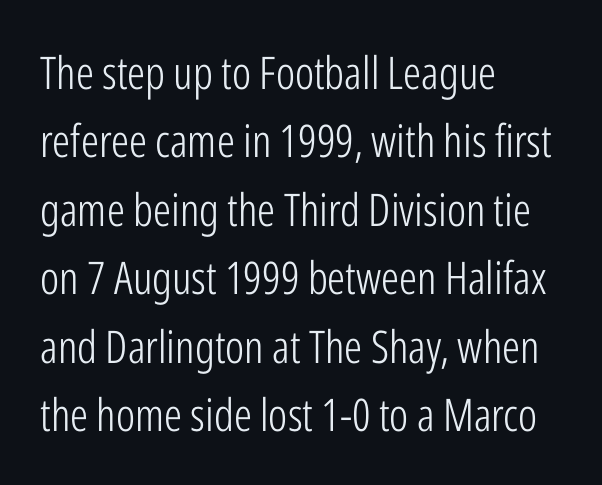
Q: Is the text bold? A: No.
Q: Is the text italic (slanted)? A: No, it is upright.
Q: Is the typeface a serif or a sans-serif typeface? A: Sans-serif.
Q: Is the text underlined? A: No.
Q: How is the paragraph aligned? A: Left-aligned.
Q: Is the spacing between letters normal or unusually wide? A: Normal.
Q: Is the spacing between lines tight, normal or loose? A: Normal.
Q: Width (condensed, normal, or wide)? A: Condensed.
Q: Stroke contrast? A: Low.
Q: x-height? A: Medium.
Q: Monospaced? A: No.
